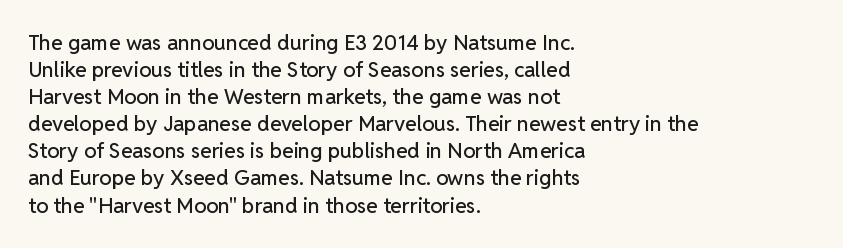
The letters stand straight up with perfectly vertical stems. Tracking here is standard; glyphs follow each other at the usual distance. Whoever set this chose a conventional vertical rhythm. The paragraph has a hard left edge and a soft right edge. Has an underline been added? It has not.
